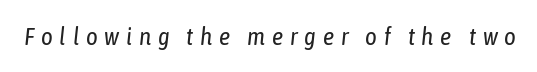
Underline: absent. The rendering applies a slant to the glyphs. The typeface has the unassuming heft of standard copy or less. You could only call the tracking loose — the letters float apart.
